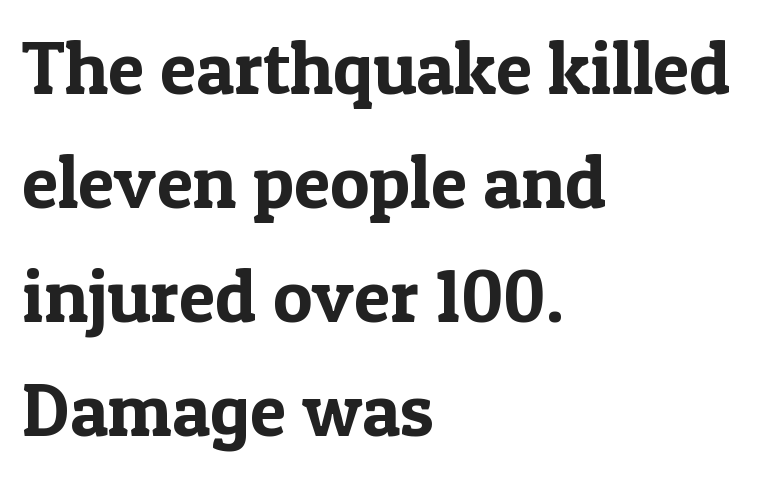
{"serif": "yes", "italic": "no", "width": "normal", "x_height": "medium", "monospaced": "no", "underline": "no", "align": "left", "line_spacing": "normal", "line_spacing_ratio": 1.54, "letter_spacing": "normal", "letter_spacing_em": 0.0, "glyph_px": 74}
